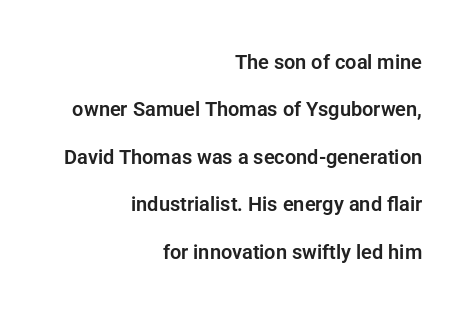
Q: Is the text italic (slanted)? A: No, it is upright.
Q: Is the text underlined? A: No.
Q: How is the paragraph aligned? A: Right-aligned.
Q: Is the spacing between letters normal or unusually wide? A: Normal.
Q: Is the spacing between lines tight, normal or loose? A: Loose.
